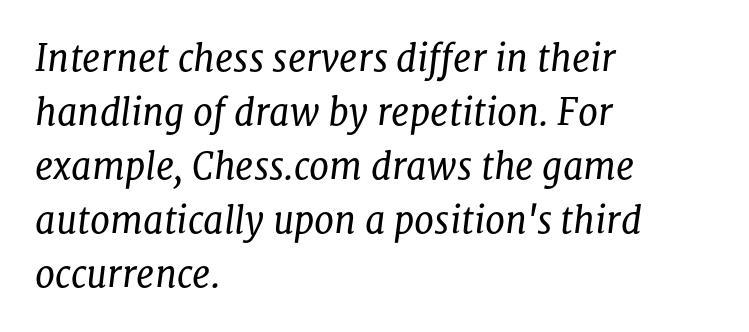
Reading down the column, the eye jumps a familiar distance to each next line. Weight: not bold — regular or lighter. In terms of letterform style, serifs are clearly present. What stands out about the letter spacing? Nothing — it is the standard amount. The baseline area is clear. Slanted lettering throughout.
